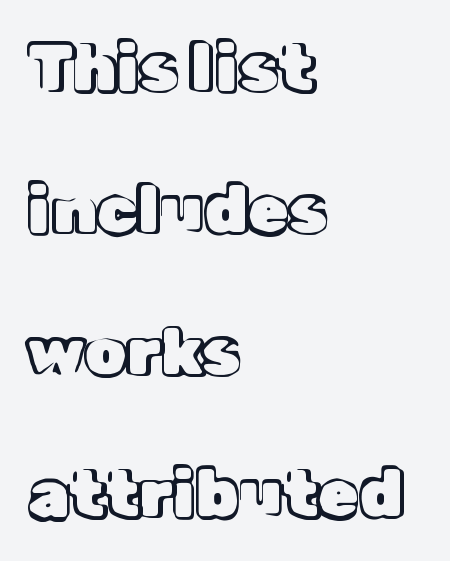
What's the leading like? Stretched, with rows far apart. These lines stack with their left ends in a neat column. Tracking here is standard; glyphs follow each other at the usual distance. Anything drawn beneath the words? Only blank space.
